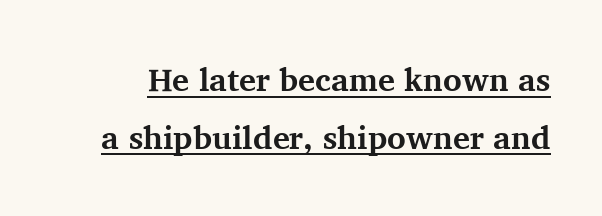
{"serif": "yes", "italic": "no", "bold": "yes", "weight": "bold", "width": "normal", "stroke_contrast": "medium", "x_height": "medium", "monospaced": "no", "underline": "yes", "line_spacing_ratio": 1.81, "letter_spacing": "normal", "letter_spacing_em": 0.0, "glyph_px": 32}
